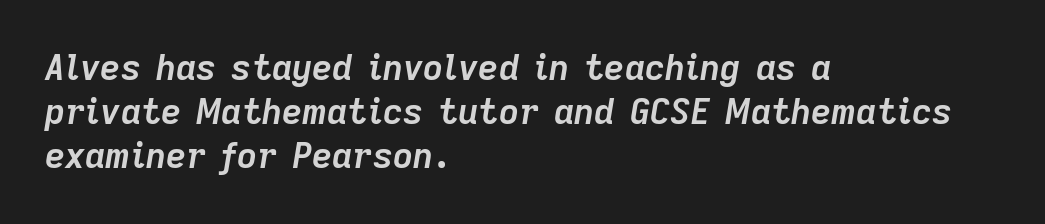
Q: Is the text bold? A: Yes.
Q: Is the text italic (slanted)? A: Yes, it leans right by about 9 degrees.
Q: Is the text underlined? A: No.
Q: How is the paragraph aligned? A: Left-aligned.
Q: Is the spacing between letters normal or unusually wide? A: Normal.
Q: Is the spacing between lines tight, normal or loose? A: Normal.
Q: Width (condensed, normal, or wide)? A: Normal.
Q: Stroke contrast? A: Low.
Q: x-height? A: Medium.
Q: Monospaced? A: No.
